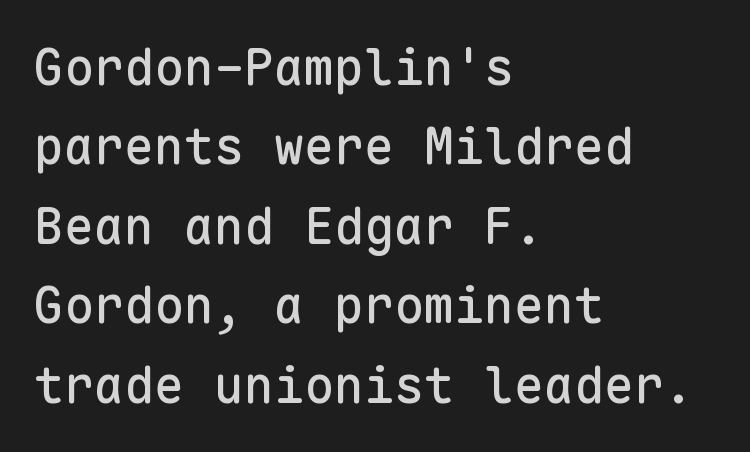
Q: Is the text italic (slanted)? A: No, it is upright.
Q: Is the typeface a serif or a sans-serif typeface? A: Sans-serif.
Q: Is the text underlined? A: No.
Q: How is the paragraph aligned? A: Left-aligned.
Q: Is the spacing between letters normal or unusually wide? A: Normal.
Q: Is the spacing between lines tight, normal or loose? A: Normal.
Q: Width (condensed, normal, or wide)? A: Normal.
Q: Stroke contrast? A: Low.
Q: x-height? A: Medium.
Q: Monospaced? A: Yes.
